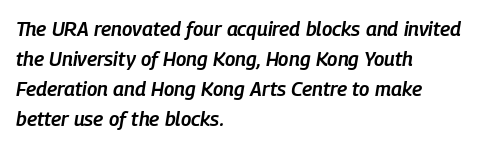
The image shows 20 px text type, italic (leaning right); set left-aligned, normal line spacing (1.5x), normal letter spacing, not underlined.
